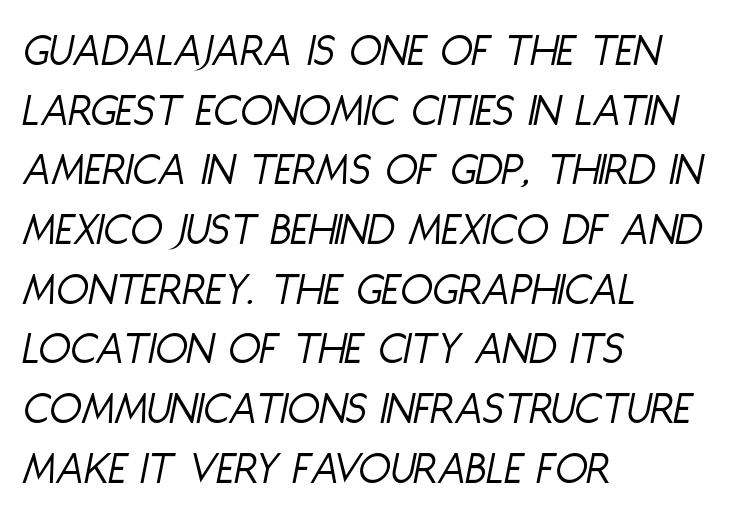
A classic flush-left, rag-right setting is used for this passage. A typesetter would call this proportional, since set widths differ per character. This is not heavy type; no bold has been used. This is oblique type, the kind used for emphasis or titles. A typesetter would call this zero additional tracking. Compared with typical paragraphs, the rows here are spaced about the same.
